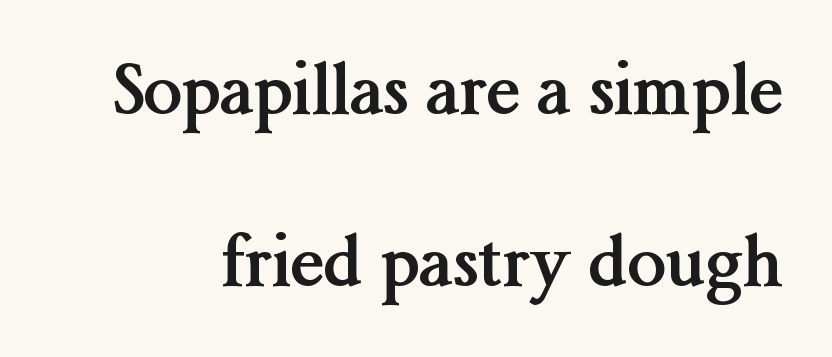
The image shows 69 px semibold serif type, upright; set loose line spacing (2.5x), normal letter spacing, not underlined; medium stroke contrast and a medium x-height.
